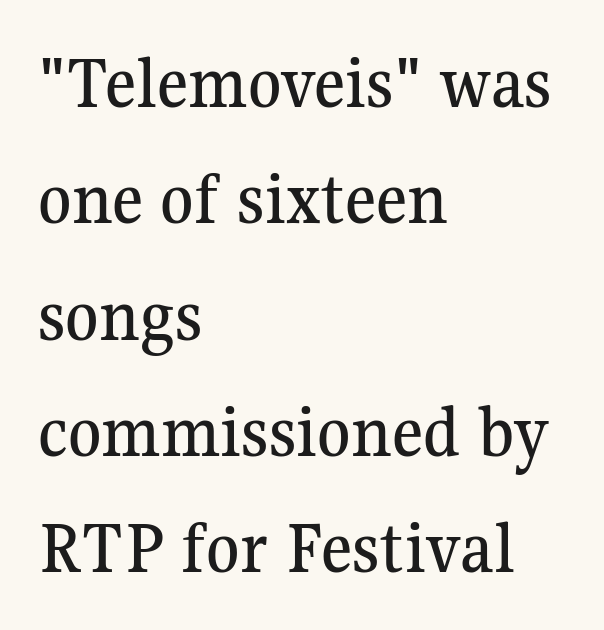
{"serif": "yes", "italic": "no", "width": "normal", "stroke_contrast": "medium", "x_height": "medium", "monospaced": "no", "underline": "no", "align": "left", "line_spacing": "normal", "line_spacing_ratio": 1.53, "letter_spacing": "normal", "letter_spacing_em": 0.0, "glyph_px": 76}
